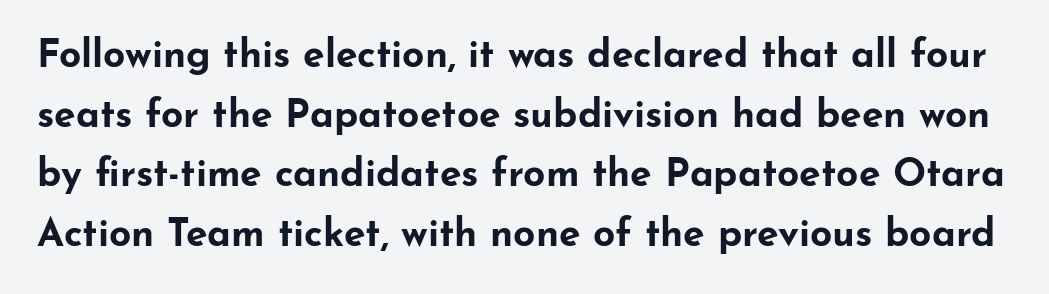
Q: Is the text bold? A: Yes.
Q: Is the text italic (slanted)? A: No, it is upright.
Q: Is the typeface a serif or a sans-serif typeface? A: Sans-serif.
Q: Is the text underlined? A: No.
Q: Is the spacing between letters normal or unusually wide? A: Normal.
Q: Is the spacing between lines tight, normal or loose? A: Normal.
Q: Width (condensed, normal, or wide)? A: Wide.
Q: Stroke contrast? A: Low.
Q: x-height? A: Small.
Q: Monospaced? A: No.
